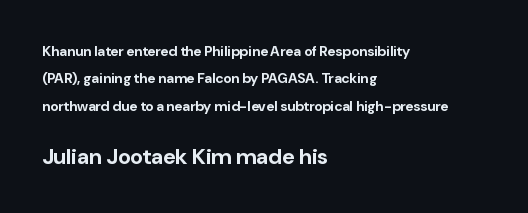
These words are printed bold, with thick strokes throughout. Two sizes are in play, and the larger belongs to the second block. The axis of the letterforms is exactly vertical. Standard letterfit; no display-style spreading of the glyphs. The words here are not underlined. The space between consecutive lines is lavish.
